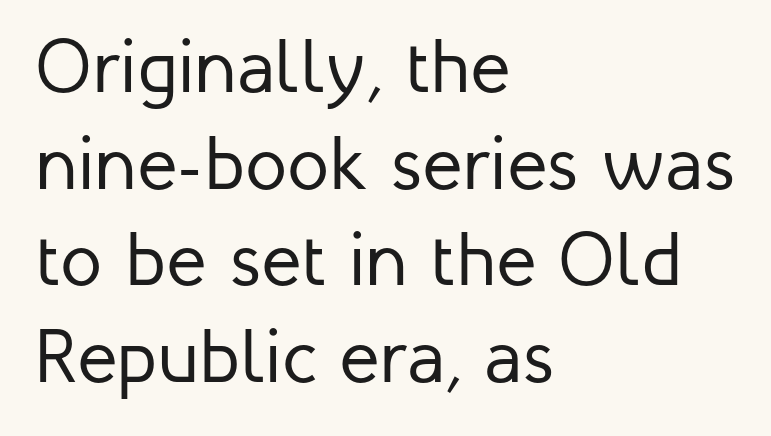
The image shows 76 px regular-weight sans-serif type, upright; set left-aligned, normal line spacing (1.27x), normal letter spacing, not underlined; low stroke contrast and a medium x-height.
